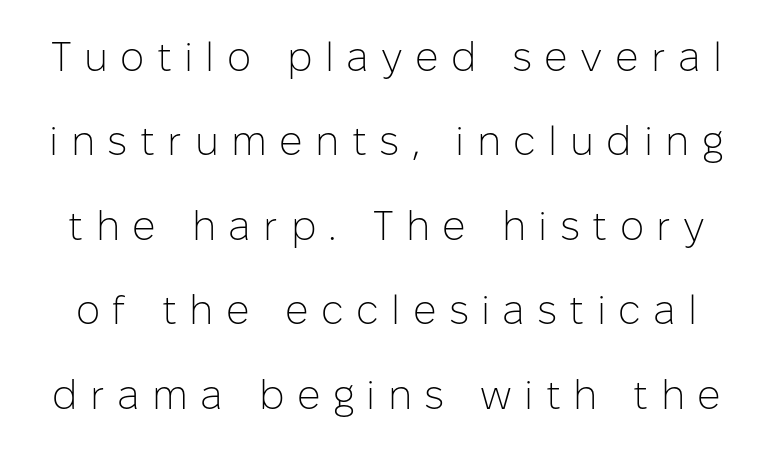
Q: Is the text bold? A: No.
Q: Is the text italic (slanted)? A: No, it is upright.
Q: Is the typeface a serif or a sans-serif typeface? A: Sans-serif.
Q: Is the text underlined? A: No.
Q: Is the spacing between letters normal or unusually wide? A: Unusually wide.
Q: Is the spacing between lines tight, normal or loose? A: Loose.
Q: Width (condensed, normal, or wide)? A: Normal.
Q: Stroke contrast? A: Low.
Q: x-height? A: Medium.
Q: Monospaced? A: No.
